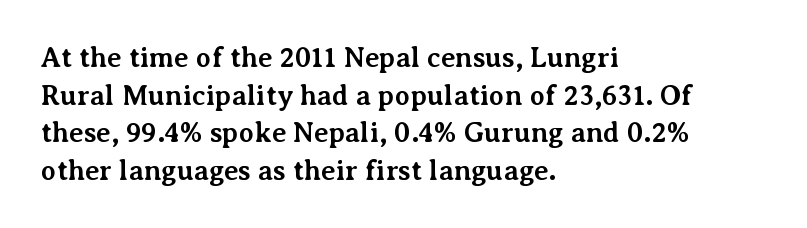
Q: Is the text bold? A: Yes.
Q: Is the text italic (slanted)? A: No, it is upright.
Q: Is the typeface a serif or a sans-serif typeface? A: Serif.
Q: Is the text underlined? A: No.
Q: How is the paragraph aligned? A: Left-aligned.
Q: Is the spacing between letters normal or unusually wide? A: Normal.
Q: Is the spacing between lines tight, normal or loose? A: Normal.
Q: Width (condensed, normal, or wide)? A: Normal.
Q: Stroke contrast? A: Medium.
Q: x-height? A: Medium.
Q: Monospaced? A: No.
